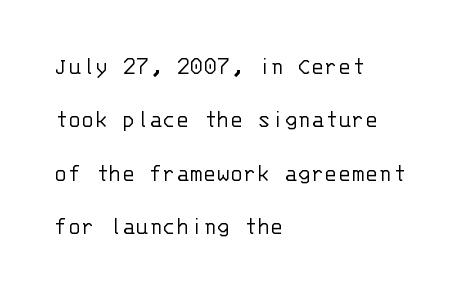
Leading: increased. Horizontal alignment here is leftward, the default for most running prose. The typesetting does not lean heavy: it is not bold. This sample uses an upright cut, with every glyph sitting square on the baseline. The rendering keeps characters at their native spacing. Plain, unruled lines of type.
